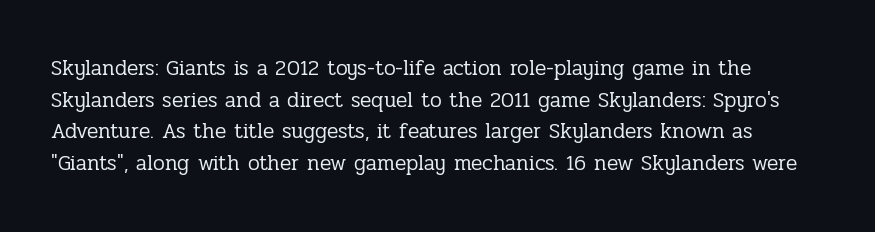
The image shows 21 px text type, upright; set normal line spacing (1.51x), normal letter spacing, not underlined.
